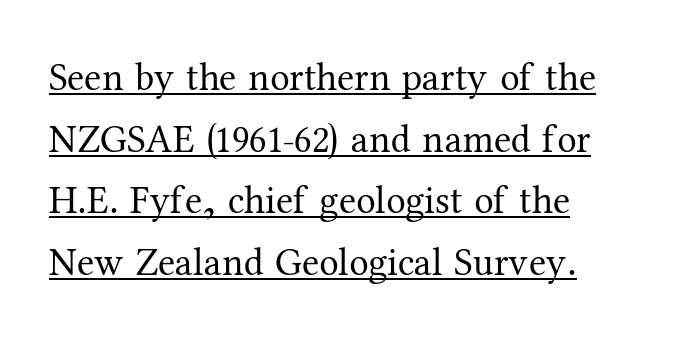
Q: Is the text bold? A: No.
Q: Is the text italic (slanted)? A: No, it is upright.
Q: Is the typeface a serif or a sans-serif typeface? A: Serif.
Q: Is the text underlined? A: Yes.
Q: How is the paragraph aligned? A: Left-aligned.
Q: Is the spacing between letters normal or unusually wide? A: Normal.
Q: Is the spacing between lines tight, normal or loose? A: Normal.
Q: Width (condensed, normal, or wide)? A: Normal.
Q: Stroke contrast? A: Medium.
Q: x-height? A: Medium.
Q: Monospaced? A: No.
